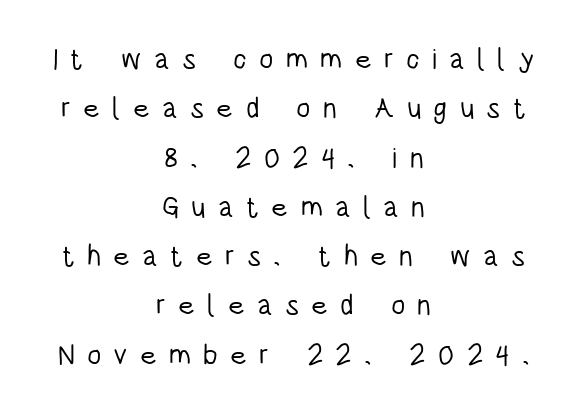
{"serif": "no", "italic": "no", "bold": "no", "weight": "light", "width": "condensed", "stroke_contrast": "low", "x_height": "large", "monospaced": "no", "underline": "no", "align": "center", "line_spacing": "normal", "line_spacing_ratio": 1.7, "letter_spacing": "wide", "letter_spacing_em": 0.42, "glyph_px": 29}
